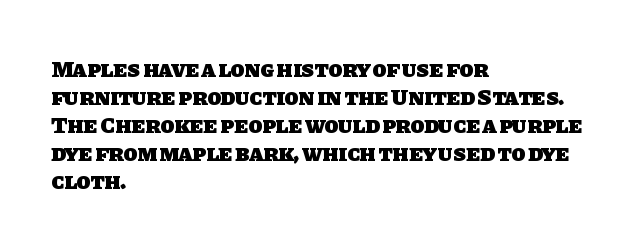
All the whitespace from short lines collects on the right. Only glyphs here, with clear space below each row. Bold? Absolutely — the strokes are thick and heavy. The letterforms sit shoulder to shoulder at normal distance.
